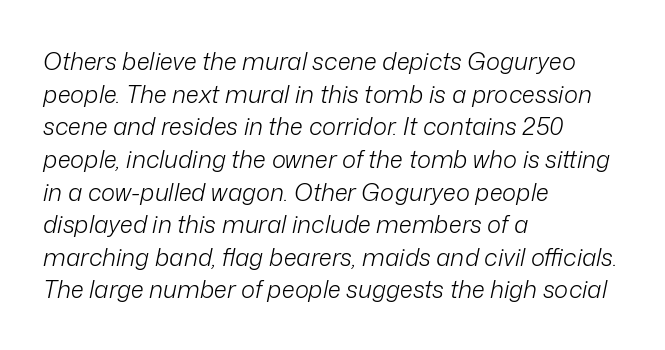
Q: Is the text bold? A: No.
Q: Is the text italic (slanted)? A: Yes, it leans right by about 12 degrees.
Q: Is the text underlined? A: No.
Q: How is the paragraph aligned? A: Left-aligned.
Q: Is the spacing between letters normal or unusually wide? A: Normal.
Q: Is the spacing between lines tight, normal or loose? A: Normal.
